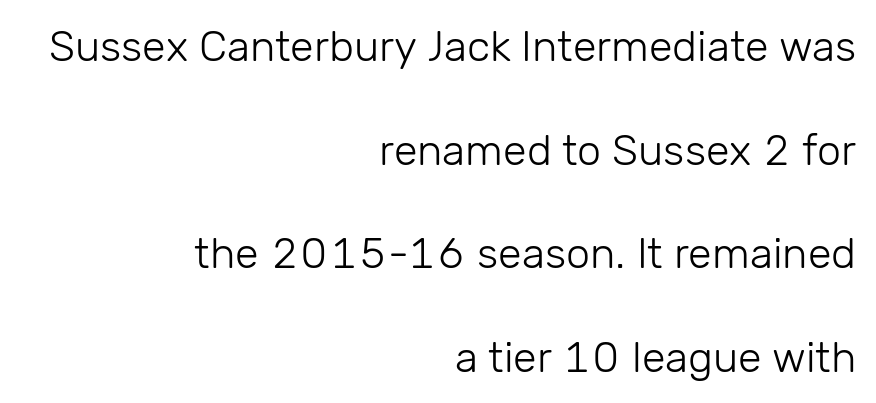
The passage shown is typed in a proportional face where columns would drift. The type is set solid horizontally, with unmodified tracking. Serifs: no, the terminals of the letterforms are clean. The passage shown is not bold in any degree. This block would shrink considerably if given ordinary leading; it's expanded now. Each row of text sits above clean, open space.
